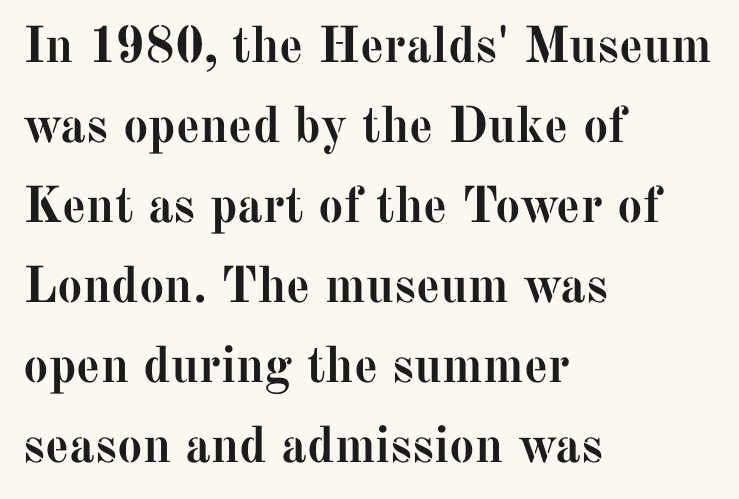
The image shows 51 px semibold serif type, upright; set left-aligned, normal line spacing (1.57x), normal letter spacing, not underlined; medium stroke contrast and a medium x-height.
